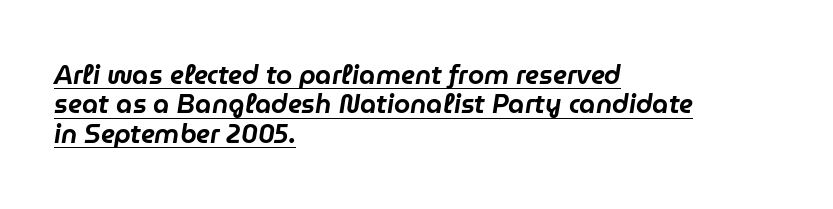
The image shows 26 px text type, italic (leaning right); set left-aligned, tight line spacing (1.13x), normal letter spacing, underlined.
